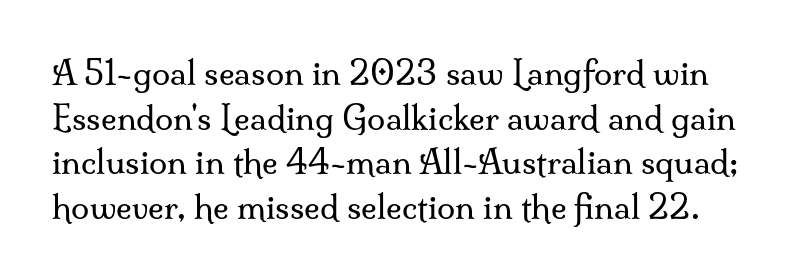
The image shows 33 px regular-weight serif type, upright; set normal line spacing (1.35x), normal letter spacing, not underlined; medium stroke contrast and a small x-height.
